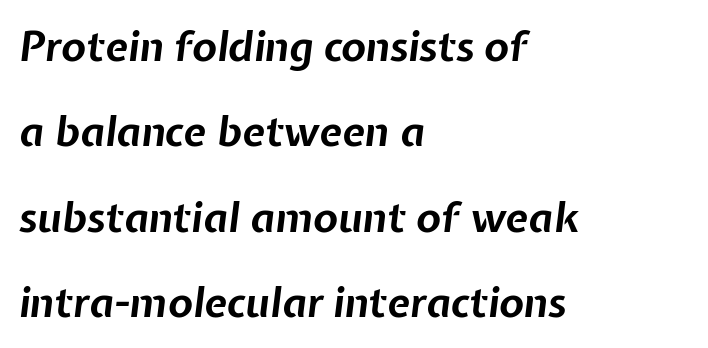
The image shows 41 px bold type, italic (leaning right); set left-aligned, loose line spacing (2.08x), normal letter spacing, not underlined; low stroke contrast and a medium x-height.
